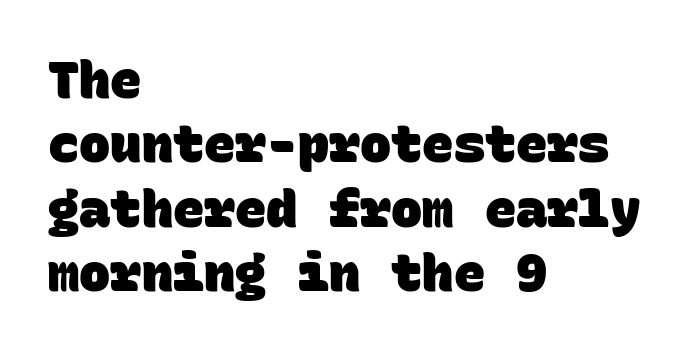
The image shows 52 px heavy sans-serif type, monospaced; set left-aligned, line spacing 1.24x, normal letter spacing, not underlined; low stroke contrast and a large x-height.
